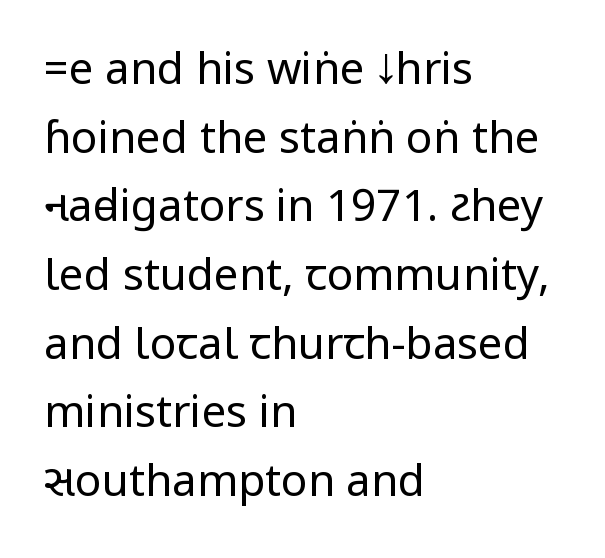
{"serif": "no", "italic": "no", "bold": "no", "weight": "regular", "width": "condensed", "stroke_contrast": "low", "underline": "no", "align": "left", "line_spacing": "normal", "line_spacing_ratio": 1.56, "letter_spacing": "normal", "letter_spacing_em": 0.0, "glyph_px": 44}
